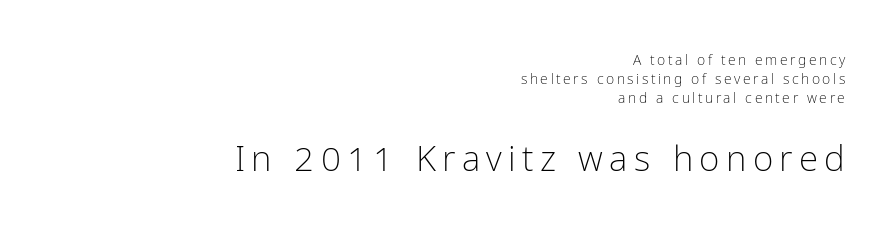
The image shows 35 px light, condensed sans-serif type, upright; set right-aligned, normal line spacing (1.35x), not underlined; the second (bottom) block is 2.5x larger; low stroke contrast and a medium x-height.
